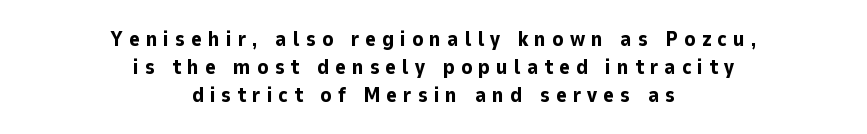
The image shows 21 px bold type, upright; set centered, normal line spacing (1.33x), unusually wide letter spacing (+0.28 em), not underlined.
